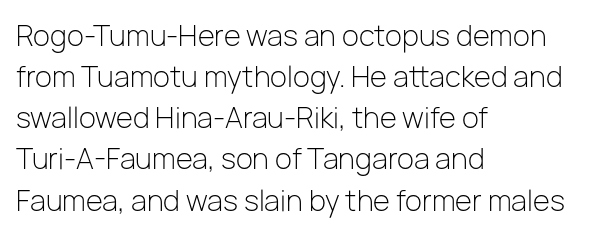
Q: Is the text bold? A: No.
Q: Is the text italic (slanted)? A: No, it is upright.
Q: Is the typeface a serif or a sans-serif typeface? A: Sans-serif.
Q: Is the text underlined? A: No.
Q: How is the paragraph aligned? A: Left-aligned.
Q: Is the spacing between letters normal or unusually wide? A: Normal.
Q: Is the spacing between lines tight, normal or loose? A: Normal.
Q: Width (condensed, normal, or wide)? A: Normal.
Q: Stroke contrast? A: Low.
Q: x-height? A: Medium.
Q: Monospaced? A: No.
